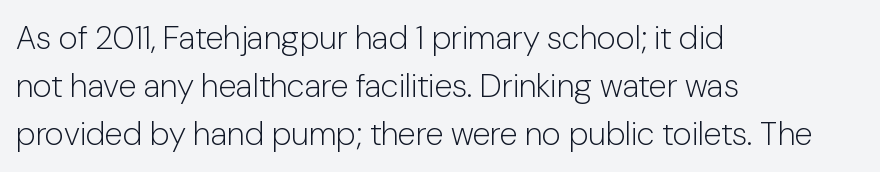
You can tell it's not italic because the verticals are truly vertical. Weight class: somewhere from thin through regular. The paragraph shown leans on its left margin. Font category for this specimen: sans-serif. A normal amount of white space separates one row of letters from the next.
